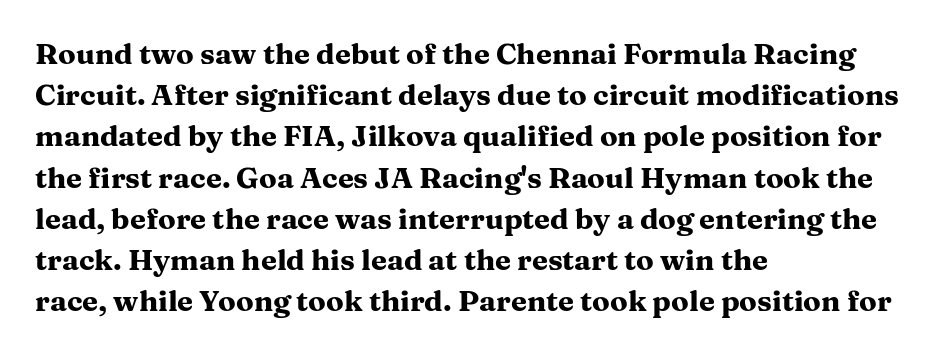
The image shows 29 px heavy, wide serif type, upright; set left-aligned, normal line spacing (1.42x), normal letter spacing, not underlined; medium stroke contrast and a medium x-height.
